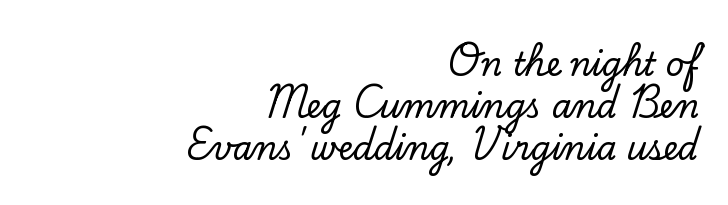
{"serif": "yes", "width": "normal", "stroke_contrast": "low", "x_height": "small", "monospaced": "no", "underline": "no", "align": "right", "line_spacing": "normal", "line_spacing_ratio": 1.31, "letter_spacing": "normal", "letter_spacing_em": 0.0, "glyph_px": 32}
